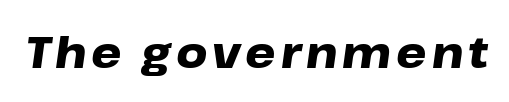
{"italic": "yes", "lean": "right", "slant_degrees": 8, "bold": "yes", "weight": "heavy", "width": "wide", "stroke_contrast": "low", "x_height": "medium", "monospaced": "no", "underline": "no", "glyph_px": 43}
